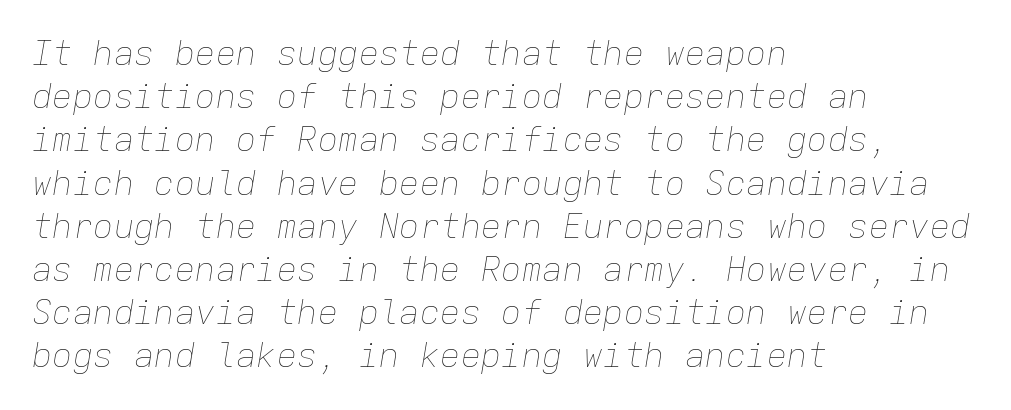
The image shows 34 px thin type, italic (leaning right), monospaced; set left-aligned, normal line spacing (1.27x), normal letter spacing, not underlined; low stroke contrast and a medium x-height.
